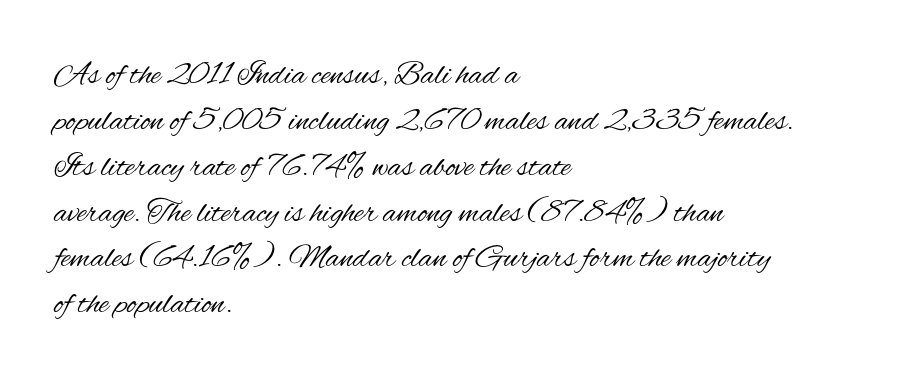
{"serif": "no", "bold": "no", "weight": "regular", "width": "condensed", "stroke_contrast": "medium", "x_height": "small", "monospaced": "no", "underline": "no", "align": "left", "line_spacing": "normal", "line_spacing_ratio": 1.39, "letter_spacing": "normal", "letter_spacing_em": 0.0, "glyph_px": 33}
